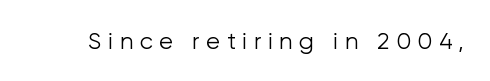
{"italic": "no", "bold": "no", "underline": "no", "letter_spacing": "wide", "letter_spacing_em": 0.28, "glyph_px": 23}
